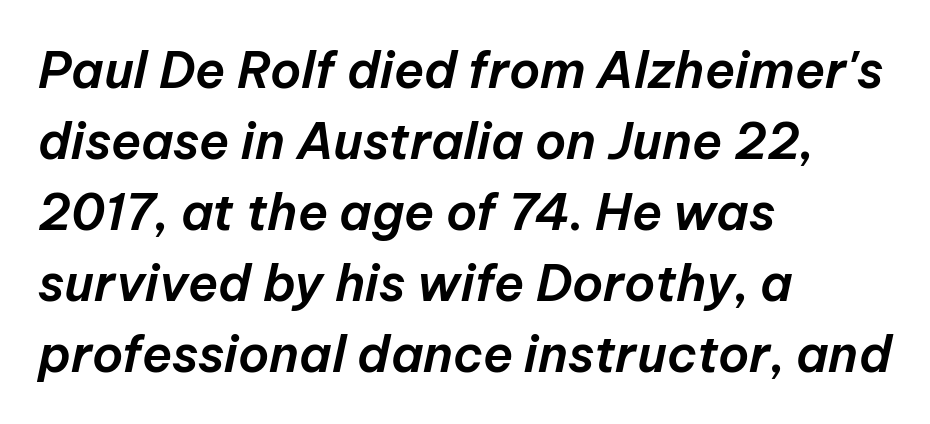
{"italic": "yes", "lean": "right", "slant_degrees": 12, "width": "normal", "stroke_contrast": "low", "x_height": "medium", "monospaced": "no", "underline": "no", "align": "left", "line_spacing": "normal", "line_spacing_ratio": 1.42, "letter_spacing": "normal", "letter_spacing_em": 0.0, "glyph_px": 50}
